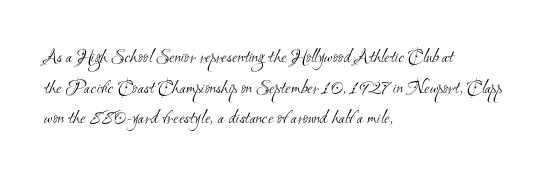
The image shows 20 px text type; set left-aligned, normal line spacing (1.53x), normal letter spacing, not underlined.
